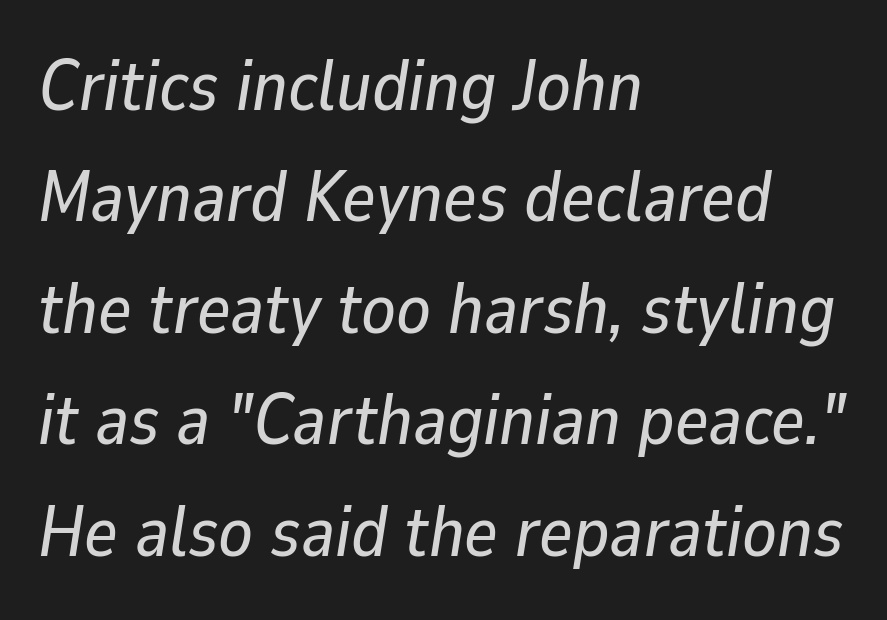
Q: Is the text italic (slanted)? A: Yes, it leans right by about 9 degrees.
Q: Is the text underlined? A: No.
Q: How is the paragraph aligned? A: Left-aligned.
Q: Is the spacing between letters normal or unusually wide? A: Normal.
Q: Is the spacing between lines tight, normal or loose? A: Normal.
Q: Width (condensed, normal, or wide)? A: Normal.
Q: Stroke contrast? A: Low.
Q: x-height? A: Medium.
Q: Monospaced? A: No.
